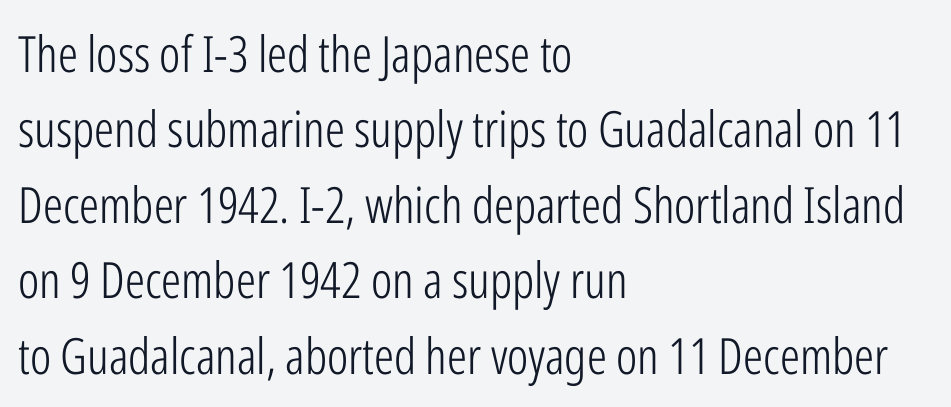
Q: Is the text bold? A: No.
Q: Is the text italic (slanted)? A: No, it is upright.
Q: Is the typeface a serif or a sans-serif typeface? A: Sans-serif.
Q: Is the text underlined? A: No.
Q: How is the paragraph aligned? A: Left-aligned.
Q: Is the spacing between letters normal or unusually wide? A: Normal.
Q: Is the spacing between lines tight, normal or loose? A: Normal.
Q: Width (condensed, normal, or wide)? A: Condensed.
Q: Stroke contrast? A: Low.
Q: x-height? A: Medium.
Q: Monospaced? A: No.
